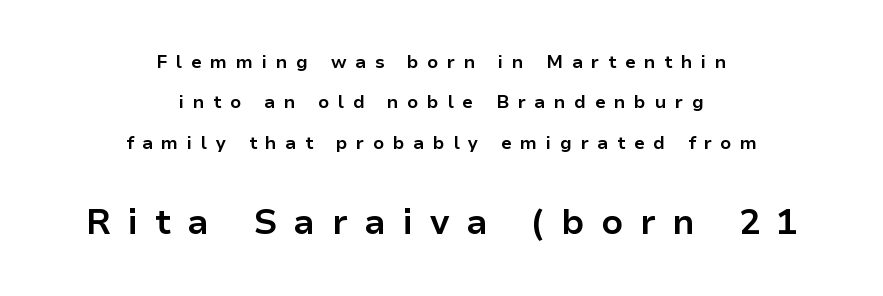
Q: Is the text bold? A: Yes.
Q: Is the text italic (slanted)? A: No, it is upright.
Q: Is the typeface a serif or a sans-serif typeface? A: Sans-serif.
Q: Is the text underlined? A: No.
Q: How is the paragraph aligned? A: Centered.
Q: Is the spacing between letters normal or unusually wide? A: Unusually wide.
Q: Is the spacing between lines tight, normal or loose? A: Loose.
Q: Which block of text is set in a larger size, the first (top) or the second (bottom)? A: The second (bottom) one.
Q: Width (condensed, normal, or wide)? A: Normal.
Q: Stroke contrast? A: Low.
Q: x-height? A: Medium.
Q: Monospaced? A: No.
